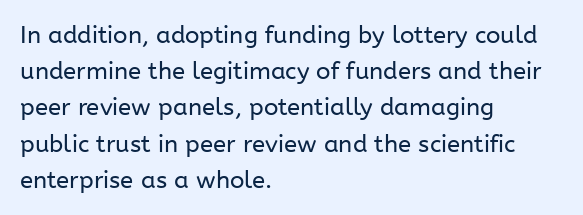
The image shows 24 px text type, upright; set left-aligned, normal line spacing (1.51x), normal letter spacing, not underlined.
